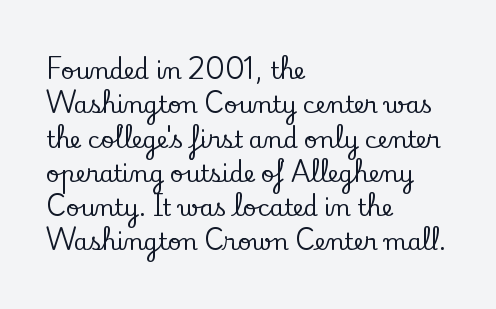
If you drew a ruler down the left edge, every line would touch it. Any mark beneath the type? The region is blank. Vertical spacing — default. It's the straight-up-and-down kind of type.
